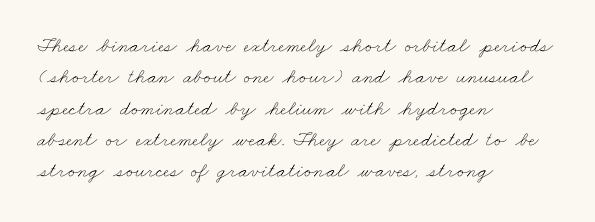
{"bold": "no", "underline": "no", "align": "left", "line_spacing": "normal", "line_spacing_ratio": 1.49, "letter_spacing": "normal", "letter_spacing_em": 0.0, "glyph_px": 21}
